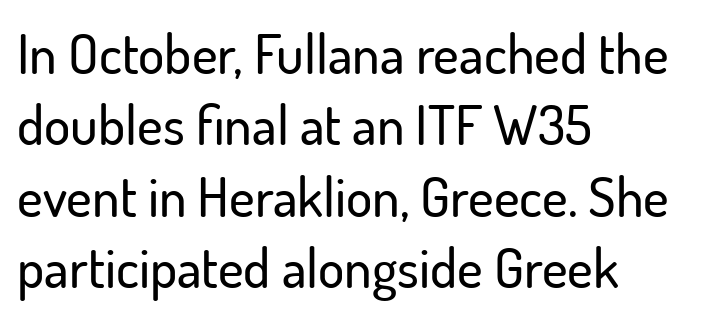
Q: Is the text italic (slanted)? A: No, it is upright.
Q: Is the typeface a serif or a sans-serif typeface? A: Sans-serif.
Q: Is the text underlined? A: No.
Q: How is the paragraph aligned? A: Left-aligned.
Q: Is the spacing between letters normal or unusually wide? A: Normal.
Q: Is the spacing between lines tight, normal or loose? A: Normal.
Q: Width (condensed, normal, or wide)? A: Normal.
Q: Stroke contrast? A: Low.
Q: x-height? A: Small.
Q: Monospaced? A: No.
